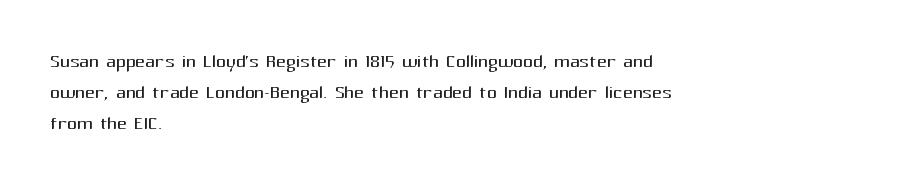
The image shows 24 px text type, upright; set left-aligned, normal line spacing (1.29x), normal letter spacing, not underlined.
